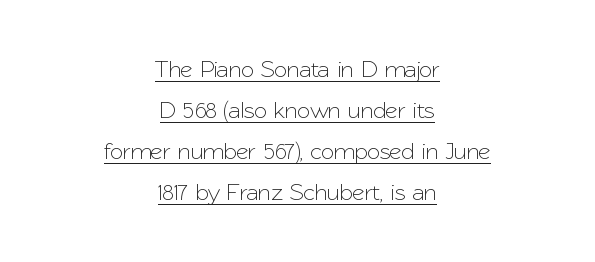
{"italic": "no", "underline": "yes", "align": "center", "line_spacing_ratio": 1.71, "letter_spacing": "normal", "letter_spacing_em": 0.0, "glyph_px": 24}
